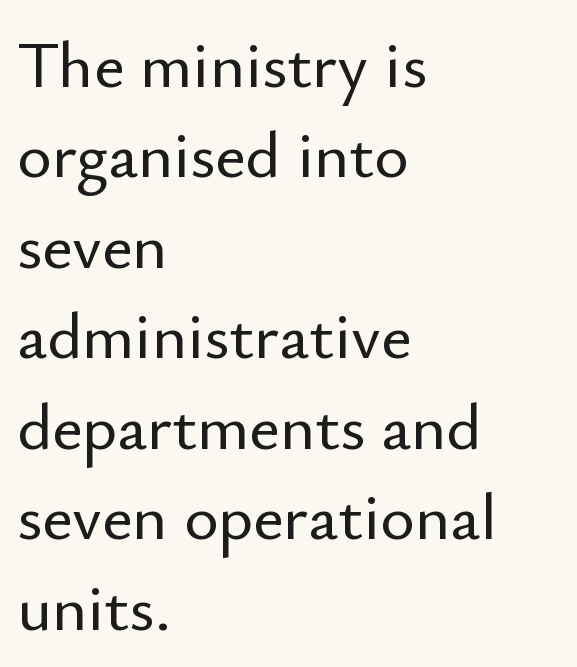
Q: Is the text italic (slanted)? A: No, it is upright.
Q: Is the typeface a serif or a sans-serif typeface? A: Sans-serif.
Q: Is the text underlined? A: No.
Q: How is the paragraph aligned? A: Left-aligned.
Q: Is the spacing between letters normal or unusually wide? A: Normal.
Q: Is the spacing between lines tight, normal or loose? A: Normal.
Q: Width (condensed, normal, or wide)? A: Normal.
Q: Stroke contrast? A: Low.
Q: x-height? A: Small.
Q: Monospaced? A: No.
